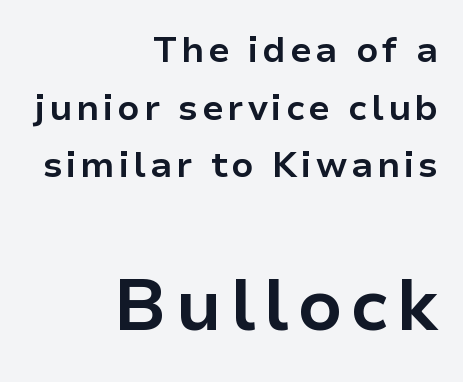
Spacing verdict: proportional, widths tailored to each character. Interline gaps are of average width in this sample. One-word summary of the alignment: right. The text was rendered using a sans face with plain stroke endings.
